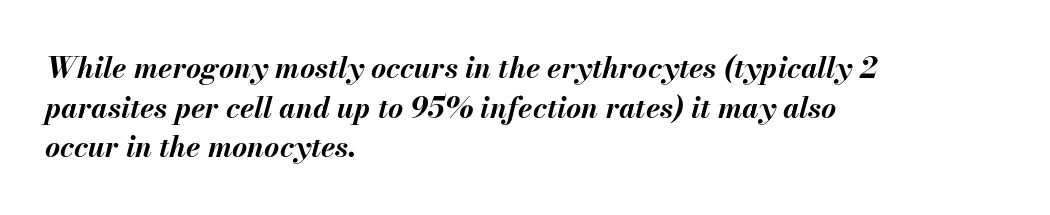
The image shows 29 px bold type, italic (leaning right); set left-aligned, normal line spacing (1.37x), normal letter spacing, not underlined; medium stroke contrast and a small x-height.
